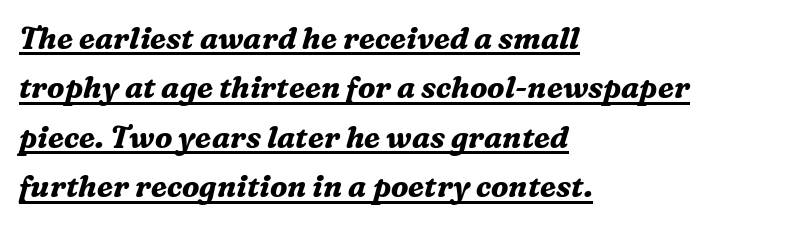
{"serif": "yes", "italic": "yes", "lean": "right", "slant_degrees": 16, "bold": "yes", "weight": "bold", "width": "normal", "stroke_contrast": "medium", "x_height": "medium", "monospaced": "no", "underline": "yes", "align": "left", "line_spacing": "normal", "line_spacing_ratio": 1.65, "letter_spacing": "normal", "letter_spacing_em": 0.0, "glyph_px": 30}
